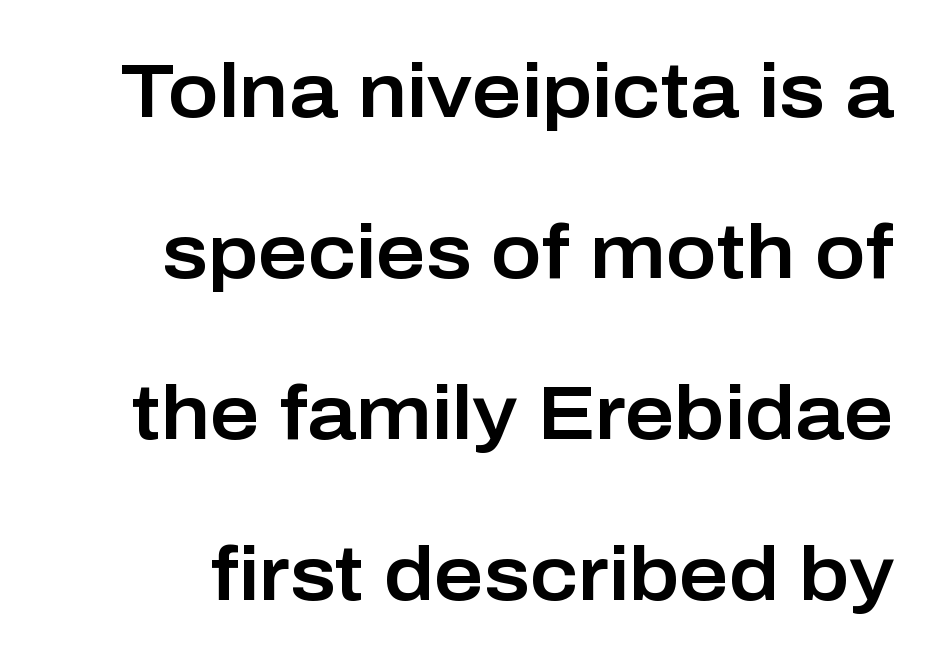
Serif or sans? Sans — the stroke terminals are bare. This is roman type, the default non-slanted kind. A great deal of white space separates one row of letters from the next. Looks like regular typesetting: each glyph gets only the width it needs. Characters follow at the spacing the type designer built in.
